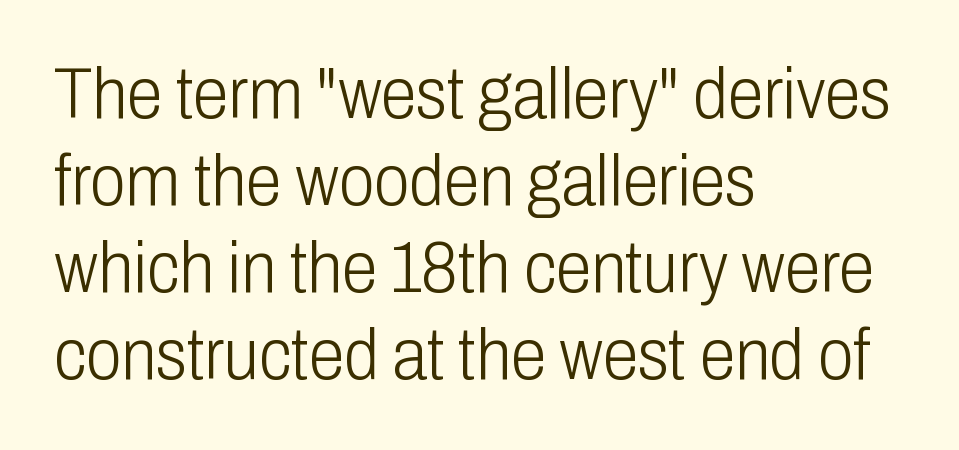
Q: Is the text bold? A: No.
Q: Is the text italic (slanted)? A: No, it is upright.
Q: Is the typeface a serif or a sans-serif typeface? A: Sans-serif.
Q: Is the text underlined? A: No.
Q: How is the paragraph aligned? A: Left-aligned.
Q: Is the spacing between letters normal or unusually wide? A: Normal.
Q: Width (condensed, normal, or wide)? A: Condensed.
Q: Stroke contrast? A: Low.
Q: x-height? A: Medium.
Q: Monospaced? A: No.
